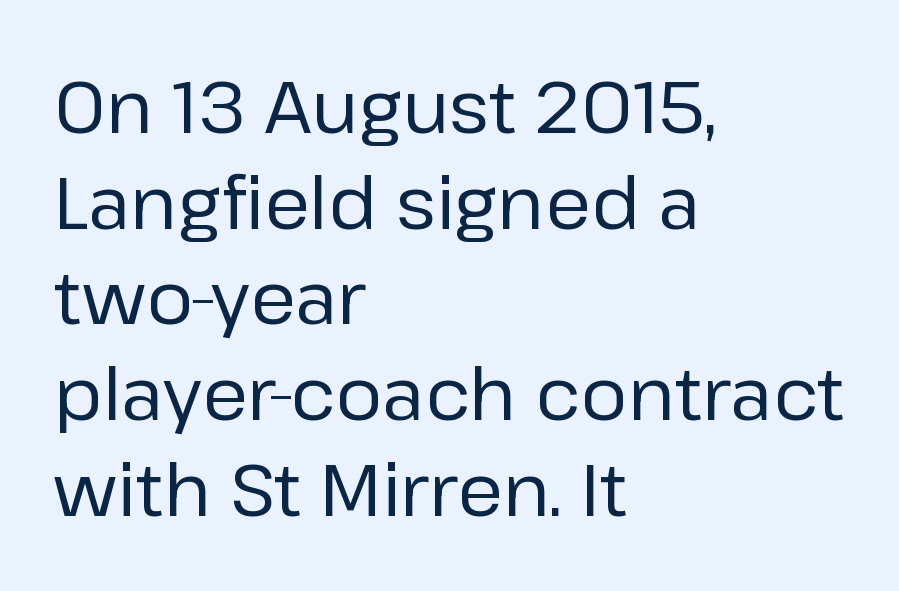
Here the designer chose a conventional face with non-uniform glyph widths. Summary of weight: not heavy and not bold. Rows of type keep a routine distance in the vertical direction. The passage is arranged the way most books set body copy — flush left. Is there any slant? The stems are plumb.
